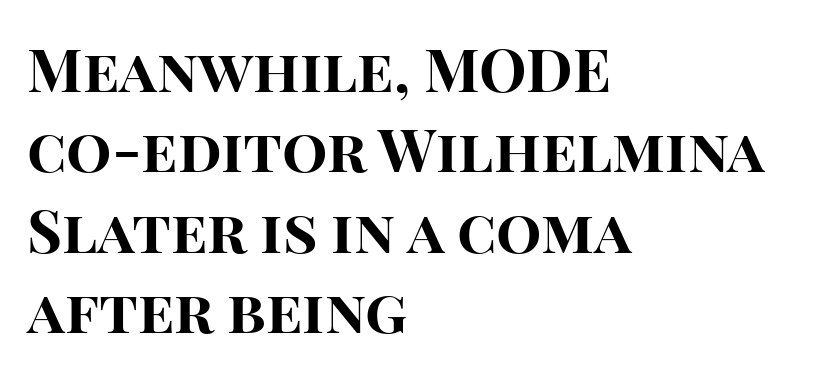
{"serif": "no", "italic": "no", "bold": "yes", "weight": "bold", "width": "normal", "stroke_contrast": "high", "x_height": "large", "monospaced": "no", "underline": "no", "align": "left", "line_spacing": "normal", "line_spacing_ratio": 1.34, "letter_spacing": "normal", "letter_spacing_em": 0.0, "glyph_px": 60}
